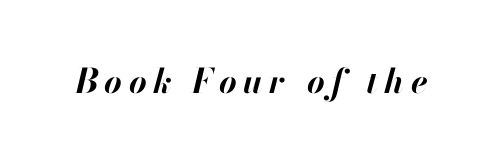
The image shows 34 px bold type, italic (leaning right); set not underlined; high stroke contrast and a small x-height.
